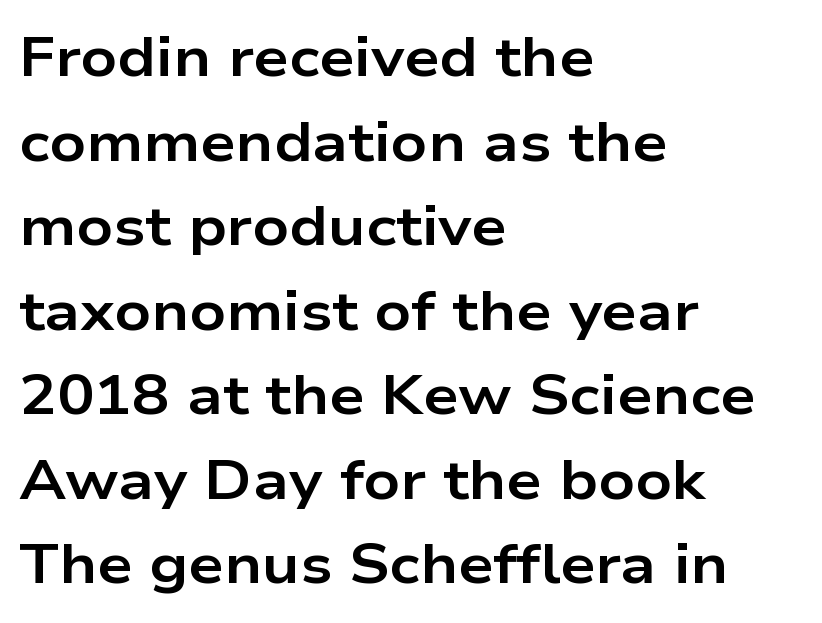
The image shows 56 px bold, wide sans-serif type, upright; set left-aligned, normal line spacing (1.51x), normal letter spacing, not underlined; low stroke contrast and a medium x-height.
